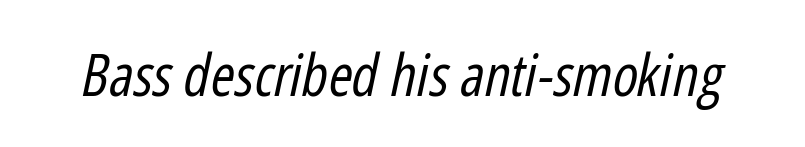
{"italic": "yes", "lean": "right", "slant_degrees": 12, "bold": "no", "weight": "regular", "width": "condensed", "stroke_contrast": "low", "x_height": "medium", "monospaced": "no", "underline": "no", "letter_spacing": "normal", "letter_spacing_em": 0.0, "glyph_px": 58}
